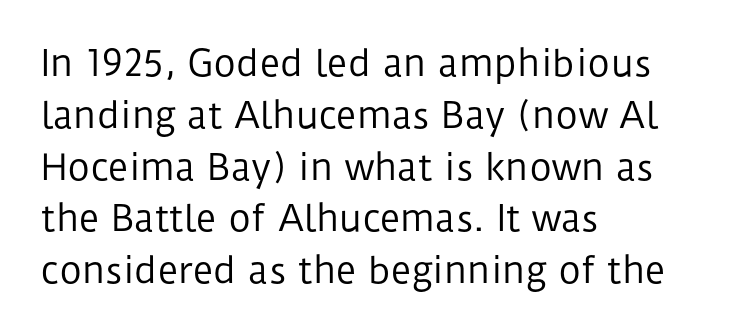
{"serif": "no", "italic": "no", "bold": "no", "weight": "regular", "width": "normal", "stroke_contrast": "low", "x_height": "medium", "monospaced": "no", "underline": "no", "align": "left", "line_spacing": "normal", "line_spacing_ratio": 1.48, "letter_spacing": "normal", "letter_spacing_em": 0.0, "glyph_px": 35}
